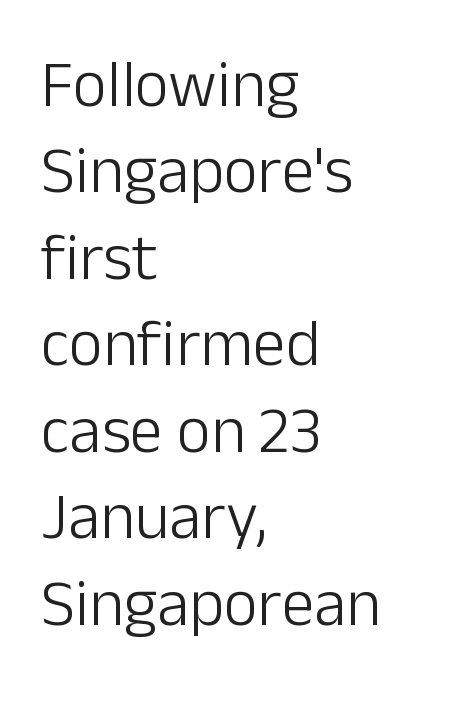
{"serif": "no", "italic": "no", "bold": "no", "weight": "light", "width": "normal", "stroke_contrast": "low", "x_height": "medium", "monospaced": "no", "underline": "no", "align": "left", "line_spacing": "normal", "line_spacing_ratio": 1.31, "letter_spacing": "normal", "letter_spacing_em": 0.0, "glyph_px": 66}
